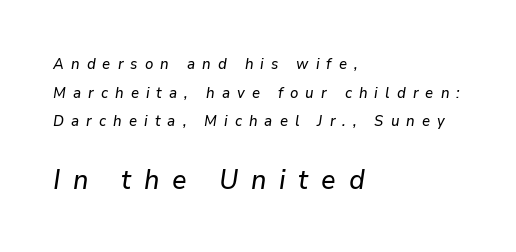
Q: Is the text italic (slanted)? A: Yes, it leans right by about 9 degrees.
Q: Is the text underlined? A: No.
Q: How is the paragraph aligned? A: Left-aligned.
Q: Is the spacing between letters normal or unusually wide? A: Unusually wide.
Q: Is the spacing between lines tight, normal or loose? A: Loose.
Q: Which block of text is set in a larger size, the first (top) or the second (bottom)? A: The second (bottom) one.
